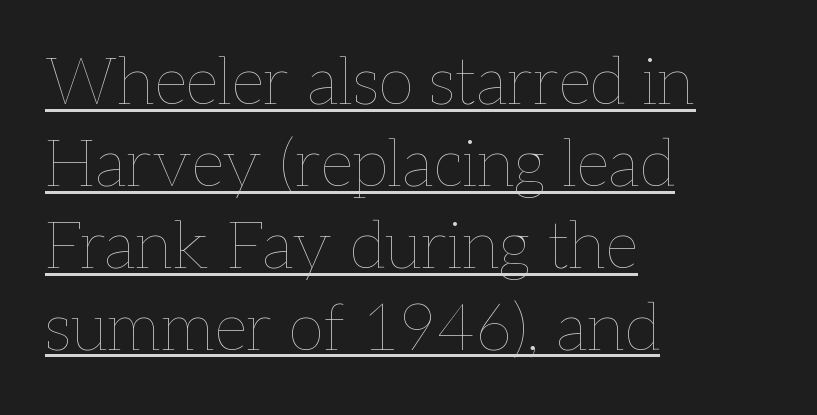
Q: Is the text bold? A: No.
Q: Is the text italic (slanted)? A: No, it is upright.
Q: Is the text underlined? A: Yes.
Q: How is the paragraph aligned? A: Left-aligned.
Q: Is the spacing between letters normal or unusually wide? A: Normal.
Q: Is the spacing between lines tight, normal or loose? A: Normal.
Q: Width (condensed, normal, or wide)? A: Normal.
Q: Stroke contrast? A: Low.
Q: x-height? A: Medium.
Q: Monospaced? A: No.
